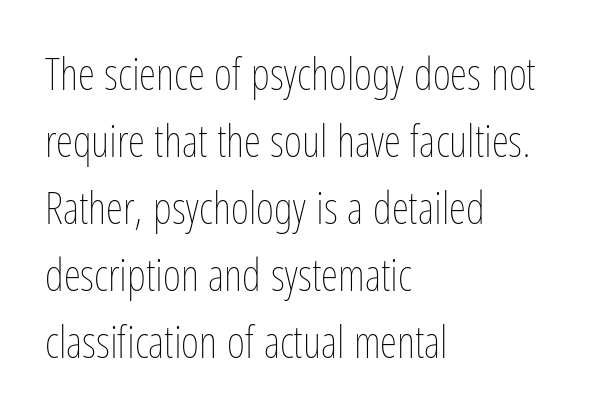
Q: Is the text bold? A: No.
Q: Is the text italic (slanted)? A: No, it is upright.
Q: Is the text underlined? A: No.
Q: How is the paragraph aligned? A: Left-aligned.
Q: Is the spacing between letters normal or unusually wide? A: Normal.
Q: Is the spacing between lines tight, normal or loose? A: Normal.
Q: Width (condensed, normal, or wide)? A: Condensed.
Q: Stroke contrast? A: Low.
Q: x-height? A: Medium.
Q: Monospaced? A: No.
